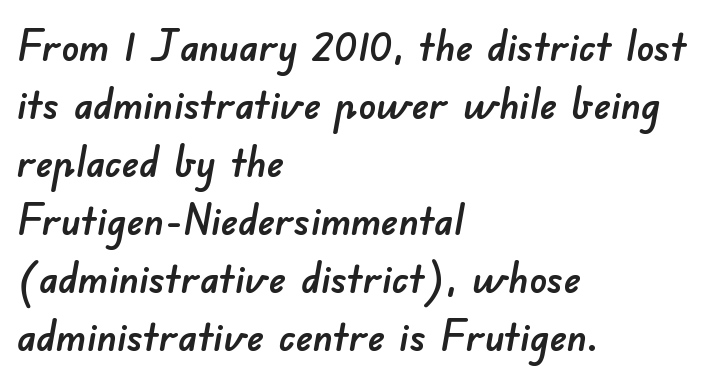
The image shows 43 px sans-serif type; set left-aligned, normal line spacing (1.35x), normal letter spacing, not underlined; low stroke contrast and a small x-height.
